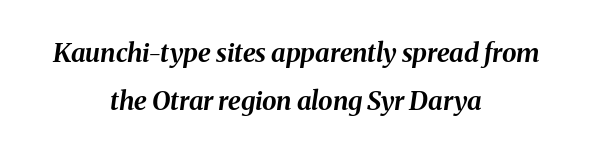
Q: Is the text bold? A: Yes.
Q: Is the text italic (slanted)? A: Yes, it leans right by about 8 degrees.
Q: Is the text underlined? A: No.
Q: How is the paragraph aligned? A: Centered.
Q: Is the spacing between letters normal or unusually wide? A: Normal.
